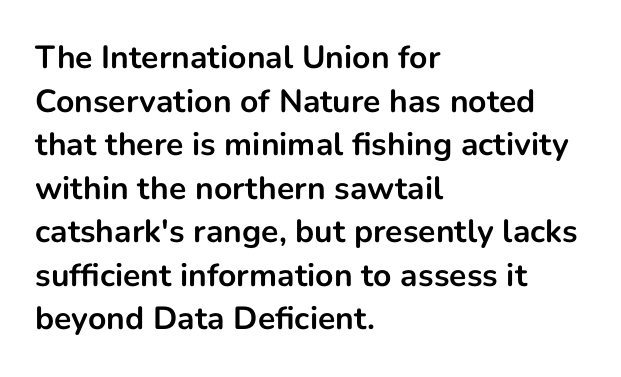
Q: Is the text bold? A: Yes.
Q: Is the text italic (slanted)? A: No, it is upright.
Q: Is the typeface a serif or a sans-serif typeface? A: Sans-serif.
Q: Is the text underlined? A: No.
Q: How is the paragraph aligned? A: Left-aligned.
Q: Is the spacing between letters normal or unusually wide? A: Normal.
Q: Is the spacing between lines tight, normal or loose? A: Normal.
Q: Width (condensed, normal, or wide)? A: Normal.
Q: Stroke contrast? A: Low.
Q: x-height? A: Medium.
Q: Monospaced? A: No.
